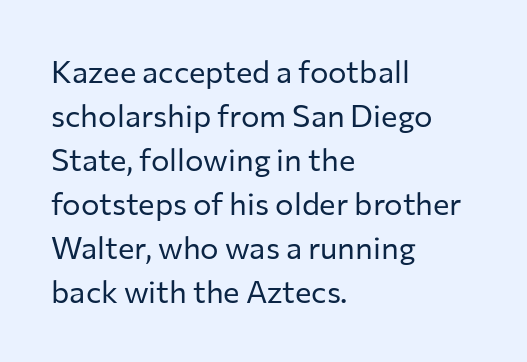
The image shows 31 px regular-weight sans-serif type, upright; set left-aligned, normal line spacing (1.42x), normal letter spacing, not underlined; low stroke contrast and a medium x-height.
